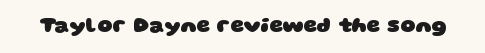
Q: Is the text bold? A: Yes.
Q: Is the text underlined? A: No.
Q: Is the spacing between letters normal or unusually wide? A: Normal.
